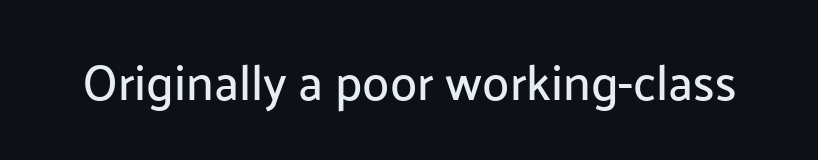
{"serif": "no", "italic": "no", "width": "normal", "stroke_contrast": "low", "x_height": "medium", "monospaced": "no", "underline": "no", "letter_spacing": "normal", "letter_spacing_em": 0.0, "glyph_px": 49}
